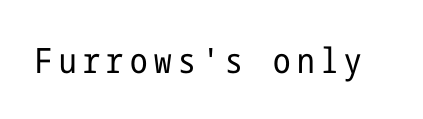
Rule under the text: the space is simply empty. Notice how the stems are strictly vertical — no italics here. Serifs: no, the terminals of the letterforms are clean. Compared with a typical body face, this is equally light or lighter still.
